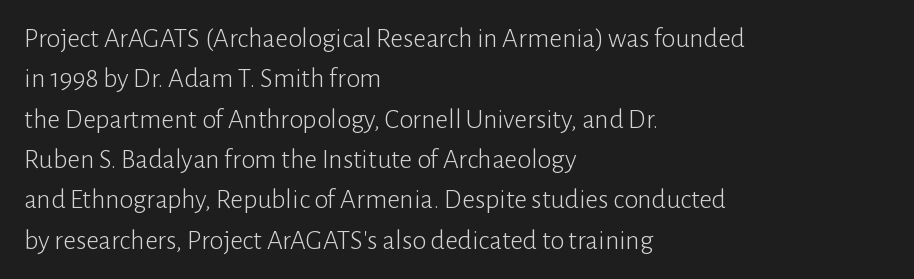
Style check: upright. Font category for this specimen: sans-serif. Regarding leading, the lines here are spaced in the standard way. Stroke thickness stays within the range of a standard reading face or lighter. The lines are quadded left.
